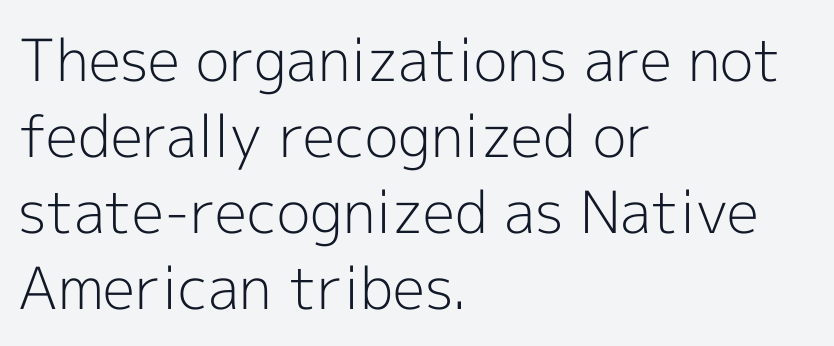
Q: Is the text bold? A: No.
Q: Is the text italic (slanted)? A: No, it is upright.
Q: Is the typeface a serif or a sans-serif typeface? A: Sans-serif.
Q: Is the text underlined? A: No.
Q: How is the paragraph aligned? A: Left-aligned.
Q: Is the spacing between letters normal or unusually wide? A: Normal.
Q: Is the spacing between lines tight, normal or loose? A: Normal.
Q: Width (condensed, normal, or wide)? A: Normal.
Q: x-height? A: Medium.
Q: Monospaced? A: No.
